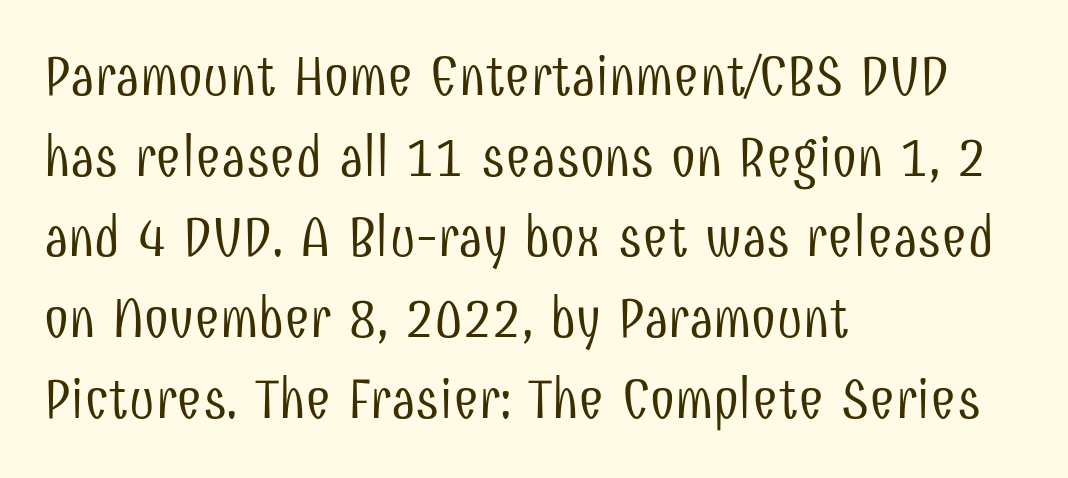
Q: Is the text bold? A: No.
Q: Is the text italic (slanted)? A: No, it is upright.
Q: Is the typeface a serif or a sans-serif typeface? A: Sans-serif.
Q: Is the text underlined? A: No.
Q: How is the paragraph aligned? A: Left-aligned.
Q: Is the spacing between letters normal or unusually wide? A: Normal.
Q: Is the spacing between lines tight, normal or loose? A: Normal.
Q: Width (condensed, normal, or wide)? A: Condensed.
Q: Stroke contrast? A: Low.
Q: x-height? A: Medium.
Q: Monospaced? A: No.
